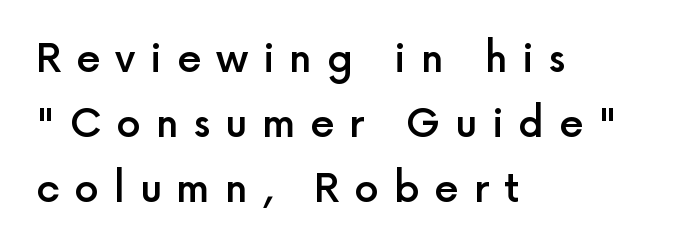
{"serif": "no", "italic": "no", "bold": "semi", "weight": "semibold", "width": "normal", "x_height": "medium", "monospaced": "no", "underline": "no", "align": "left", "line_spacing": "normal", "line_spacing_ratio": 1.67, "letter_spacing": "wide", "letter_spacing_em": 0.38, "glyph_px": 39}
